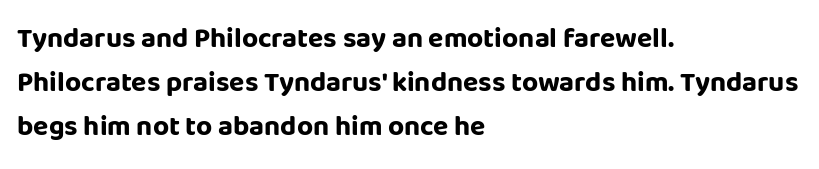
The image shows 28 px bold sans-serif type, upright; set left-aligned, normal line spacing (1.58x), normal letter spacing, not underlined; low stroke contrast and a large x-height.
